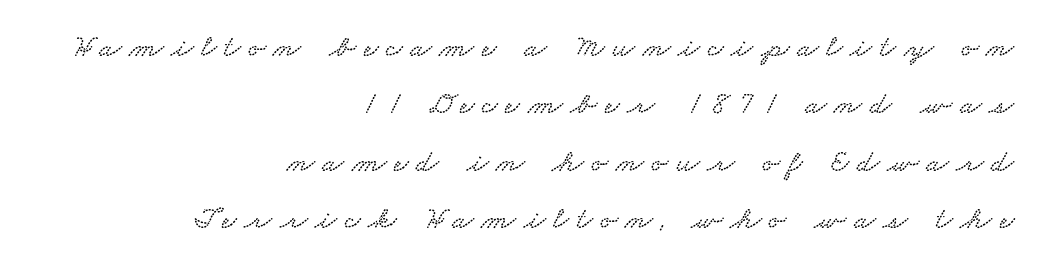
The image shows 32 px wide serif type; set right-aligned, line spacing 1.79x, unusually wide letter spacing (+0.24 em), not underlined; low stroke contrast and a small x-height.
